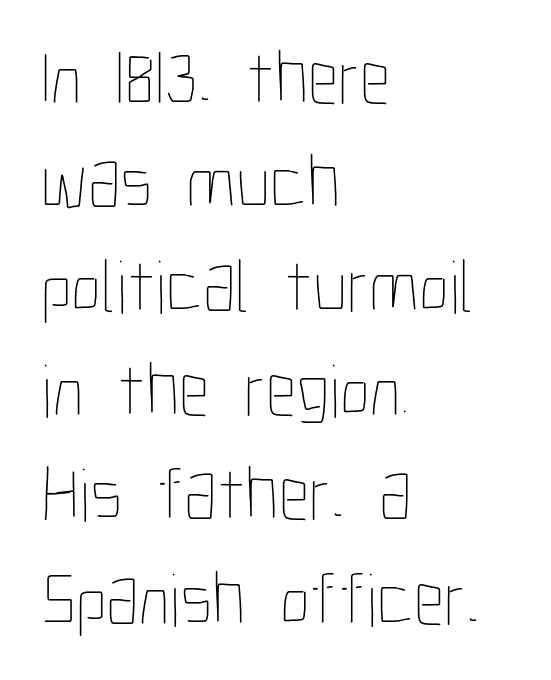
Leftover space on each line is placed entirely after the last word. Letter spacing: default. Proportional: the letters do not fall into vertical columns. The specimen reads as upright at a glance.
